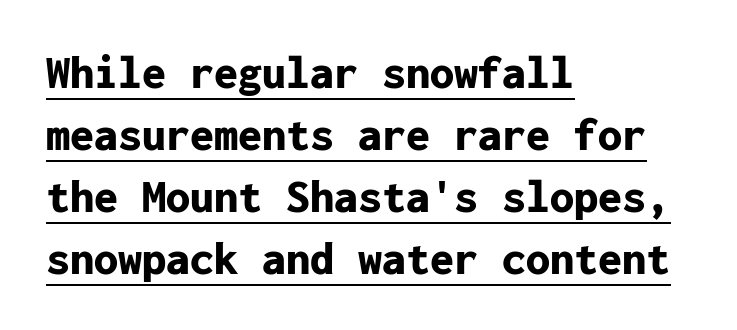
Q: Is the text bold? A: Yes.
Q: Is the text italic (slanted)? A: No, it is upright.
Q: Is the typeface a serif or a sans-serif typeface? A: Sans-serif.
Q: Is the text underlined? A: Yes.
Q: How is the paragraph aligned? A: Left-aligned.
Q: Is the spacing between letters normal or unusually wide? A: Normal.
Q: Is the spacing between lines tight, normal or loose? A: Normal.
Q: Width (condensed, normal, or wide)? A: Normal.
Q: Stroke contrast? A: Low.
Q: x-height? A: Medium.
Q: Monospaced? A: Yes.
